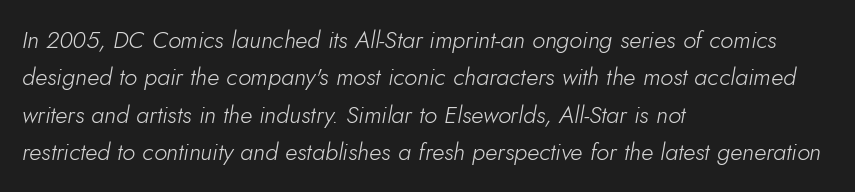
The image shows 24 px text type, italic (leaning right); set left-aligned, normal line spacing (1.56x), normal letter spacing, not underlined.
